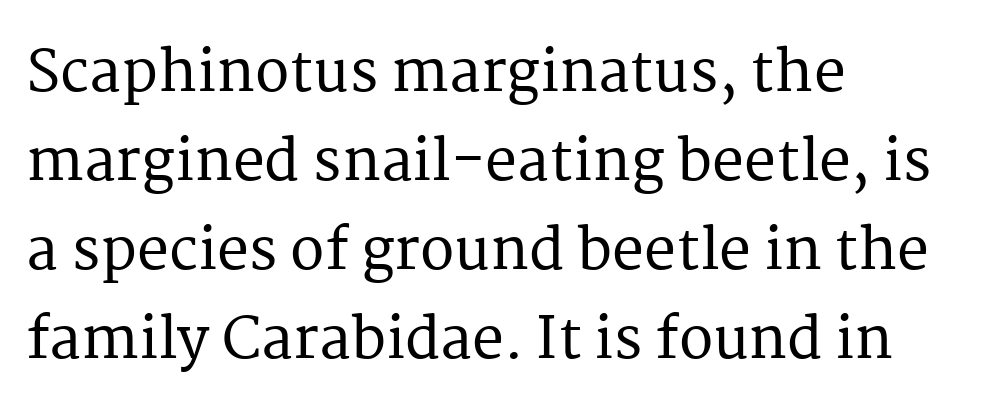
Quick note: underline off. Unlike italic type, these characters show no tilt at all. A typesetter would label this face a serif. The passage shown is typed in a proportional face where columns would drift. These lines sit exactly where default settings would place them. Is the block centered? No — it sits flush against the left margin.
